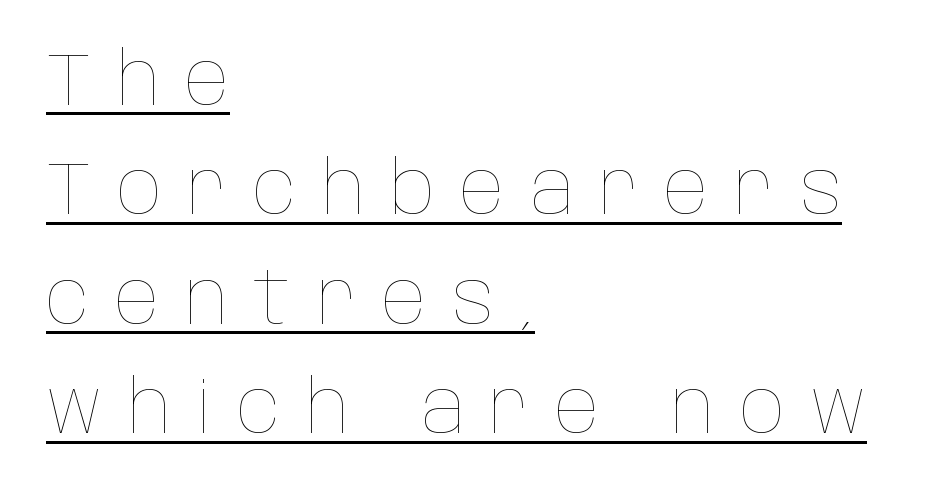
{"italic": "no", "bold": "no", "weight": "thin", "width": "condensed", "stroke_contrast": "low", "x_height": "large", "monospaced": "no", "underline": "yes", "align": "left", "line_spacing": "normal", "line_spacing_ratio": 1.5, "letter_spacing": "wide", "letter_spacing_em": 0.35, "glyph_px": 73}
